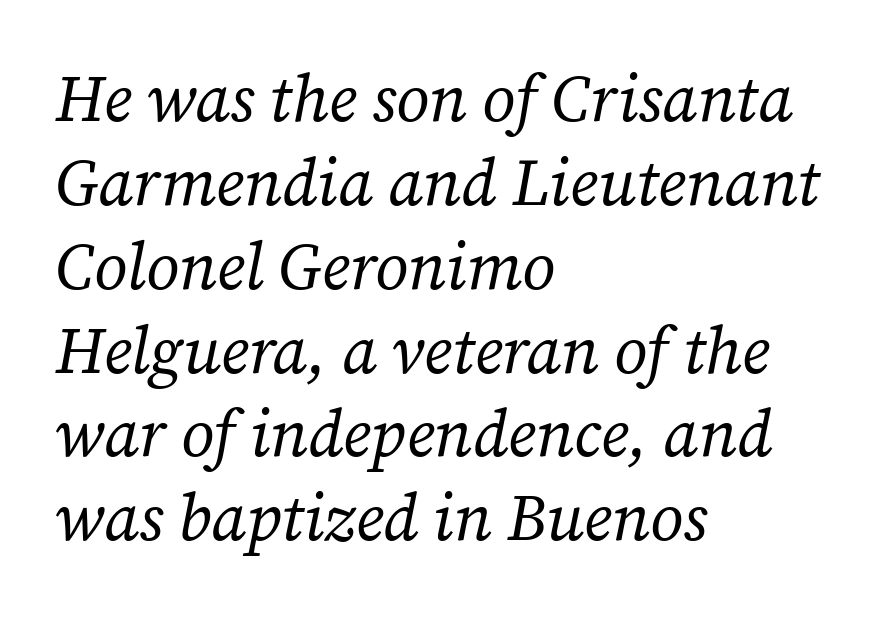
Q: Is the text bold? A: No.
Q: Is the text italic (slanted)? A: Yes, it leans right by about 12 degrees.
Q: Is the typeface a serif or a sans-serif typeface? A: Serif.
Q: Is the text underlined? A: No.
Q: How is the paragraph aligned? A: Left-aligned.
Q: Is the spacing between letters normal or unusually wide? A: Normal.
Q: Is the spacing between lines tight, normal or loose? A: Normal.
Q: Width (condensed, normal, or wide)? A: Normal.
Q: Stroke contrast? A: Low.
Q: x-height? A: Medium.
Q: Monospaced? A: No.
